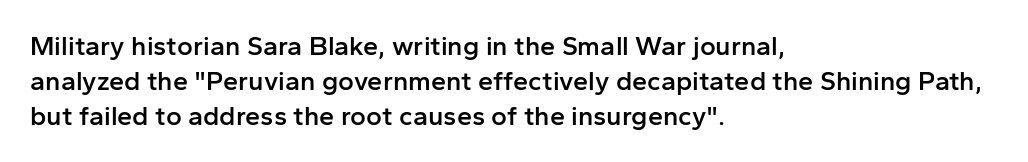
{"italic": "no", "bold": "semi", "underline": "no", "align": "left", "line_spacing": "normal", "line_spacing_ratio": 1.29, "letter_spacing": "normal", "letter_spacing_em": 0.0, "glyph_px": 27}
